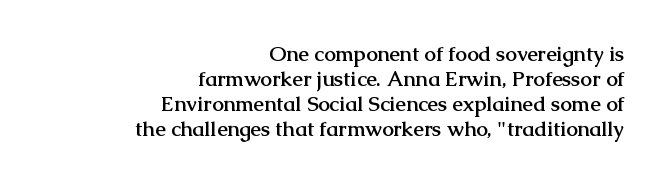
The image shows 21 px bold type, upright; set right-aligned, line spacing 1.19x, normal letter spacing, not underlined.
